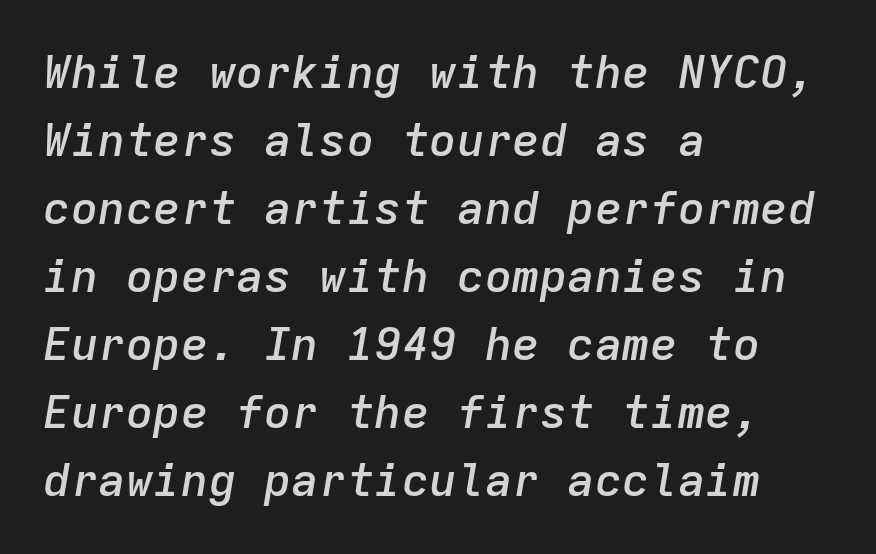
{"italic": "yes", "lean": "right", "slant_degrees": 9, "bold": "semi", "weight": "semibold", "width": "normal", "stroke_contrast": "low", "x_height": "medium", "monospaced": "yes", "underline": "no", "align": "left", "line_spacing": "normal", "line_spacing_ratio": 1.48, "letter_spacing": "normal", "letter_spacing_em": 0.0, "glyph_px": 46}
